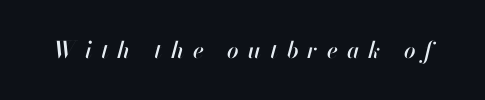
{"italic": "yes", "lean": "right", "slant_degrees": 13, "underline": "no", "letter_spacing": "wide", "letter_spacing_em": 0.39, "glyph_px": 23}
